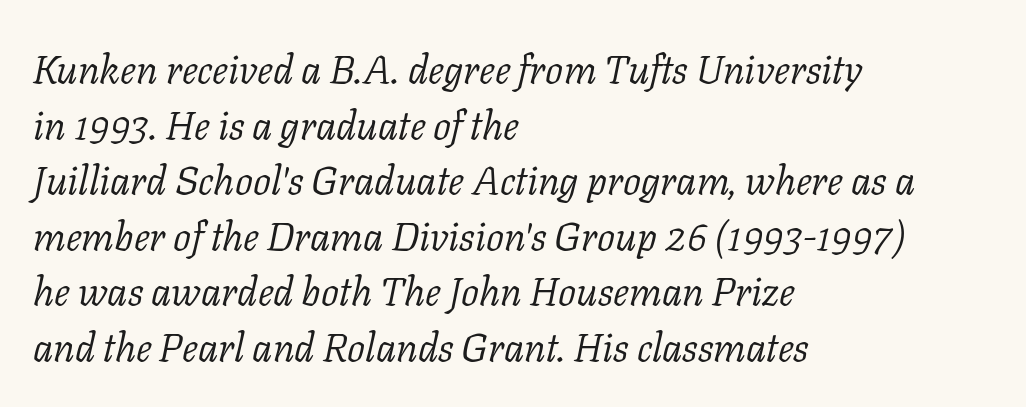
Is this a fixed-width face? No — the glyphs have proportional, varying widths. The zone under the glyphs is completely vacant. The horizontal fit of the characters is conventional and even. Regarding leading, the lines here are spaced in the standard way. The font family rendered here belongs to the serif group. The rendering applies a slant to the glyphs.
